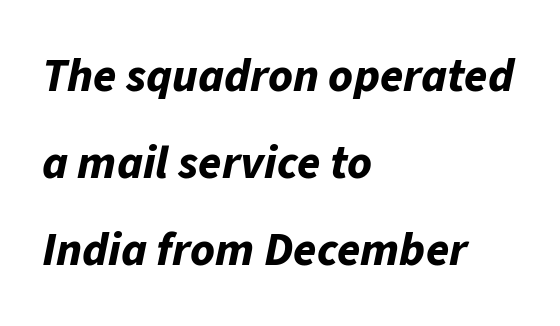
Short and long lines alike share a common starting point at left. Here the designer chose a conventional face with non-uniform glyph widths. Honestly, the letter spacing is just normal — you wouldn't notice it. Descender tails drop into unmarked territory. The face used here has a pronounced slope to its letters. These lines carry a lot of weight — the face is fully bold.
